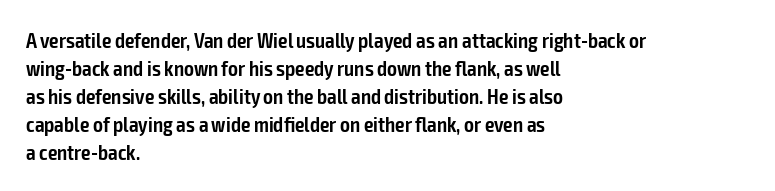
{"italic": "no", "bold": "semi", "underline": "no", "align": "left", "line_spacing": "normal", "line_spacing_ratio": 1.33, "letter_spacing": "normal", "letter_spacing_em": 0.0, "glyph_px": 21}
